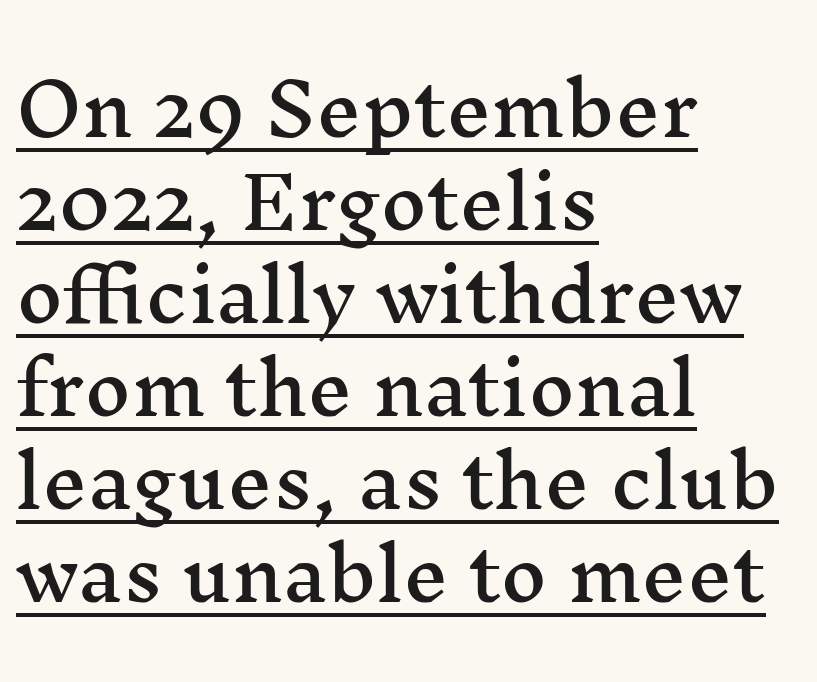
The image shows 71 px wide serif type, upright; set left-aligned, normal line spacing (1.31x), normal letter spacing, underlined; medium stroke contrast and a medium x-height.
